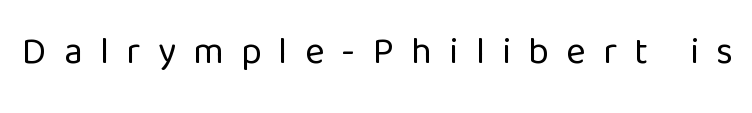
Vertical stems look standard width or narrower in stroke. Italic: no, the glyphs are upright roman. This sample has the flowing, uneven cadence of proportional lettering. Descenders are the only things crossing below the line. Nothing sits at the stroke ends, so this counts as sans-serif.
